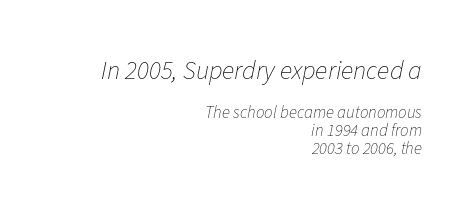
The image shows 26 px text type, italic (leaning right); set right-aligned, tight line spacing (1.05x), normal letter spacing, not underlined; the first (top) block is 1.53x larger.
